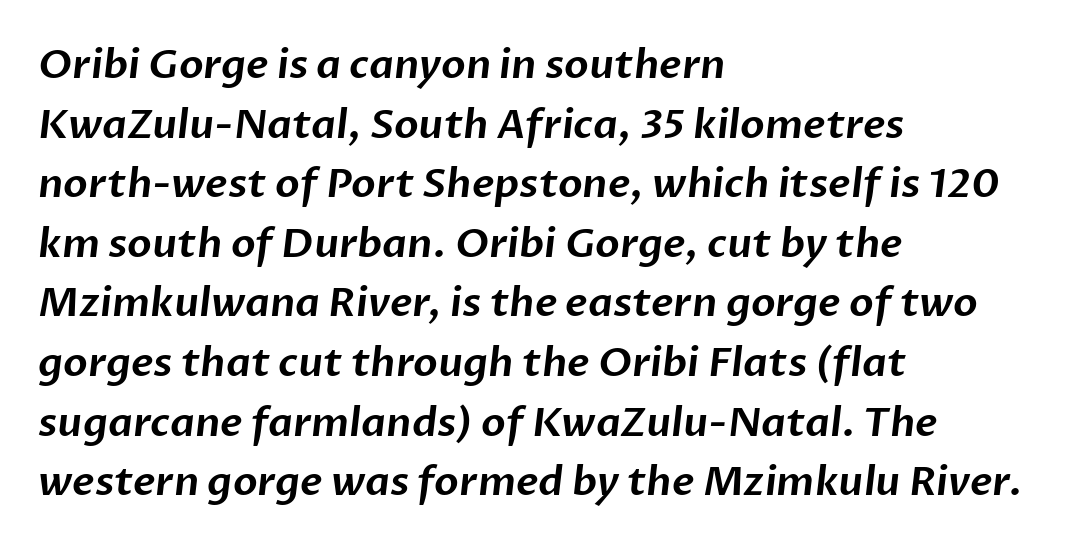
The image shows 40 px sans-serif type; set left-aligned, normal line spacing (1.49x), normal letter spacing, not underlined; low stroke contrast and a medium x-height.
